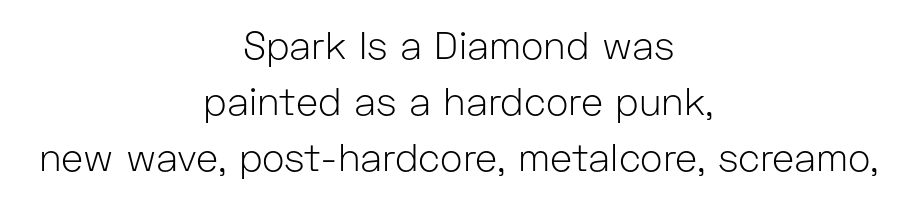
The image shows 38 px light sans-serif type, upright; set centered, normal line spacing (1.47x), normal letter spacing, not underlined; low stroke contrast and a medium x-height.
